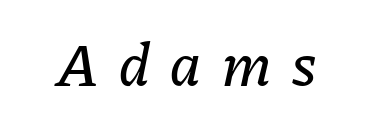
Q: Is the text italic (slanted)? A: Yes, it leans right by about 11 degrees.
Q: Is the text underlined? A: No.
Q: Is the spacing between letters normal or unusually wide? A: Unusually wide.
Q: Width (condensed, normal, or wide)? A: Normal.
Q: Stroke contrast? A: Low.
Q: x-height? A: Medium.
Q: Monospaced? A: No.
